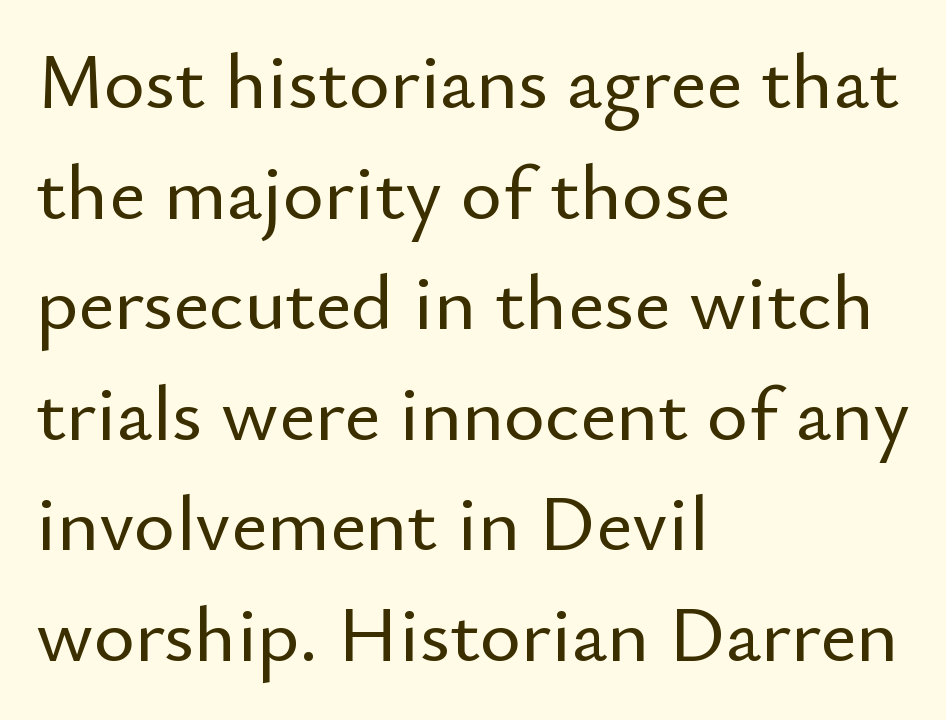
Stroke terminals: plain, sans-serif. Honestly, the letter spacing is just normal — you wouldn't notice it. One-word summary of the alignment: left. No word sits above an underline. Ascenders rise straight up at ninety degrees.
